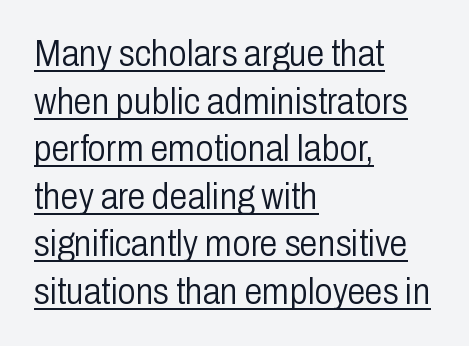
Q: Is the text bold? A: No.
Q: Is the text italic (slanted)? A: No, it is upright.
Q: Is the typeface a serif or a sans-serif typeface? A: Sans-serif.
Q: Is the text underlined? A: Yes.
Q: How is the paragraph aligned? A: Left-aligned.
Q: Is the spacing between letters normal or unusually wide? A: Normal.
Q: Is the spacing between lines tight, normal or loose? A: Normal.
Q: Width (condensed, normal, or wide)? A: Condensed.
Q: Stroke contrast? A: Low.
Q: x-height? A: Medium.
Q: Monospaced? A: No.
